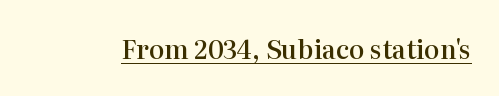
Q: Is the text bold? A: Semi-bold.
Q: Is the text italic (slanted)? A: No, it is upright.
Q: Is the text underlined? A: Yes.
Q: Is the spacing between letters normal or unusually wide? A: Normal.
